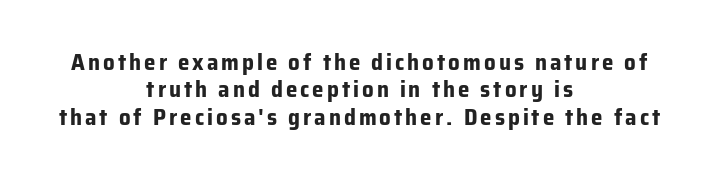
The image shows 23 px bold type, upright; set centered, line spacing 1.19x, not underlined.
